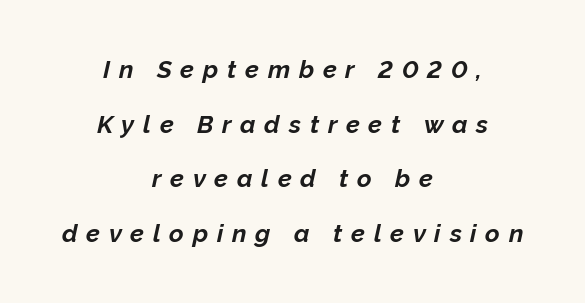
{"italic": "yes", "lean": "right", "slant_degrees": 12, "bold": "yes", "underline": "no", "align": "center", "line_spacing": "loose", "line_spacing_ratio": 2.19, "letter_spacing": "wide", "letter_spacing_em": 0.35, "glyph_px": 25}
